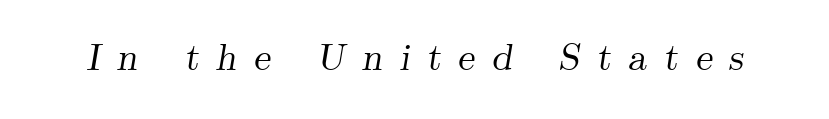
Q: Is the text italic (slanted)? A: Yes, it leans right by about 9 degrees.
Q: Is the typeface a serif or a sans-serif typeface? A: Serif.
Q: Is the text underlined? A: No.
Q: Is the spacing between letters normal or unusually wide? A: Unusually wide.
Q: Width (condensed, normal, or wide)? A: Normal.
Q: Stroke contrast? A: Medium.
Q: x-height? A: Small.
Q: Monospaced? A: No.
